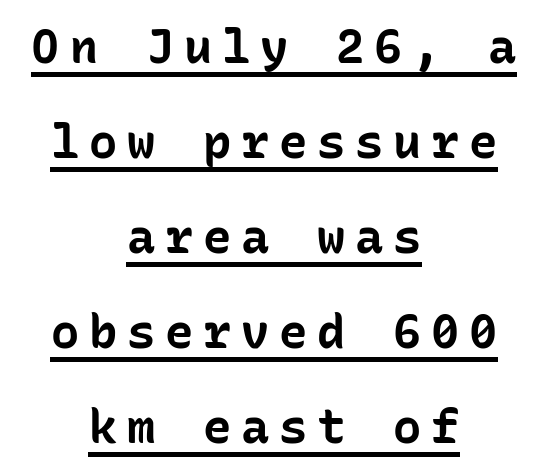
{"serif": "no", "italic": "no", "bold": "yes", "weight": "bold", "width": "normal", "stroke_contrast": "low", "x_height": "medium", "monospaced": "yes", "underline": "yes", "align": "center", "line_spacing": "loose", "line_spacing_ratio": 2.02, "letter_spacing": "wide", "letter_spacing_em": 0.21, "glyph_px": 47}
